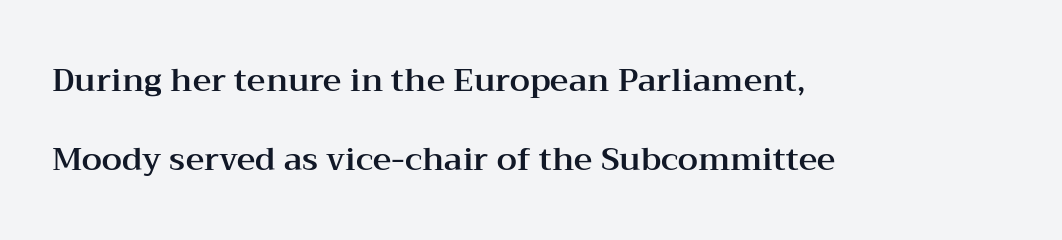
The image shows 32 px wide serif type, upright; set left-aligned, loose line spacing (2.46x), normal letter spacing, not underlined; medium stroke contrast and a medium x-height.
